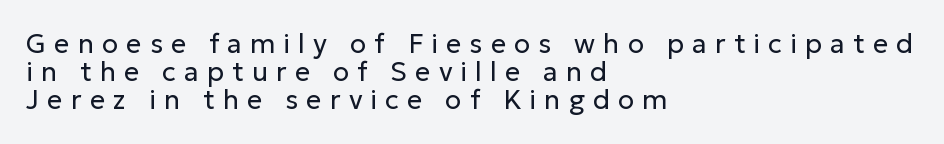
{"italic": "no", "bold": "no", "underline": "no", "align": "left", "line_spacing": "tight", "line_spacing_ratio": 1.04, "letter_spacing": "wide", "letter_spacing_em": 0.3, "glyph_px": 27}
